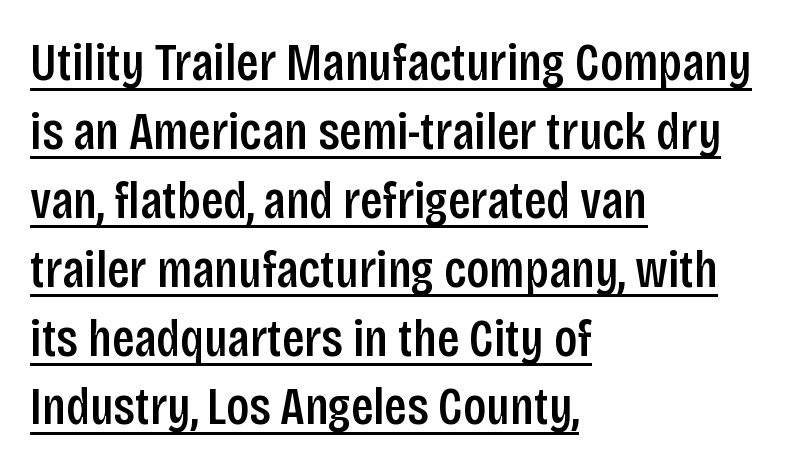
The image shows 53 px semibold, condensed sans-serif type, upright; set left-aligned, normal line spacing (1.3x), normal letter spacing, underlined; low stroke contrast and a large x-height.
